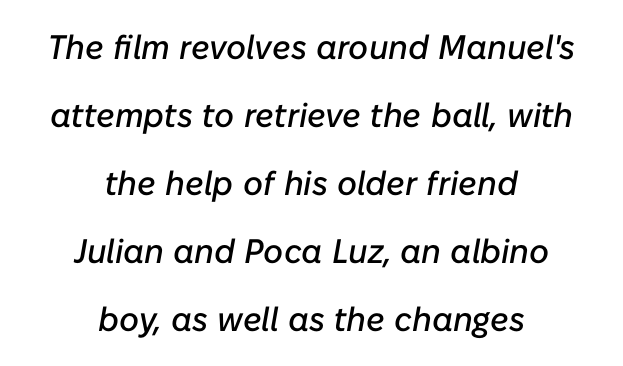
Q: Is the text italic (slanted)? A: Yes, it leans right by about 10 degrees.
Q: Is the text underlined? A: No.
Q: How is the paragraph aligned? A: Centered.
Q: Is the spacing between letters normal or unusually wide? A: Normal.
Q: Is the spacing between lines tight, normal or loose? A: Loose.
Q: Width (condensed, normal, or wide)? A: Normal.
Q: Stroke contrast? A: Low.
Q: x-height? A: Medium.
Q: Monospaced? A: No.
